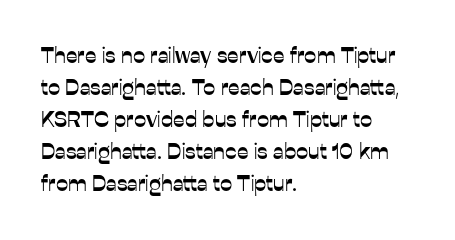
Q: Is the text italic (slanted)? A: No, it is upright.
Q: Is the text underlined? A: No.
Q: How is the paragraph aligned? A: Left-aligned.
Q: Is the spacing between letters normal or unusually wide? A: Normal.
Q: Is the spacing between lines tight, normal or loose? A: Normal.
